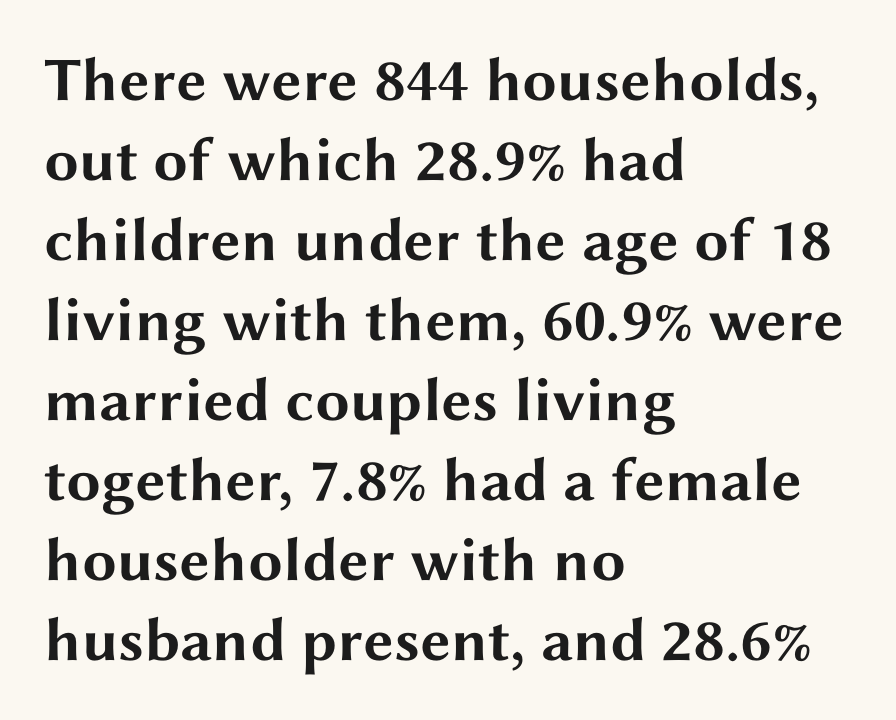
This is heavy type, rendered in bold. Check the space under the baseline: it is left empty. If you drew a ruler down the left edge, every line would touch it. You could not count columns in this text — the font is proportionally spaced.
